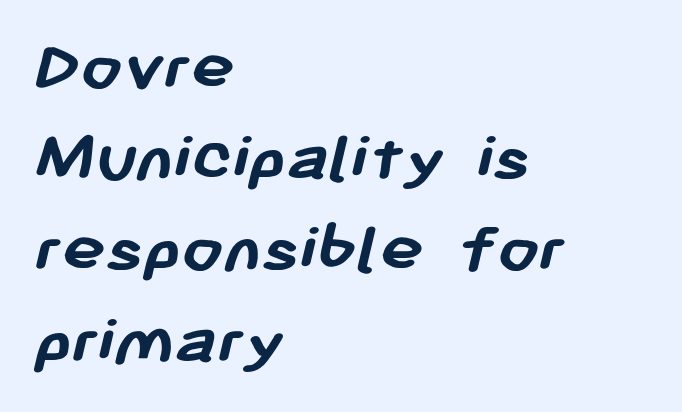
{"serif": "no", "bold": "yes", "weight": "semibold", "width": "normal", "stroke_contrast": "low", "x_height": "medium", "monospaced": "no", "underline": "no", "align": "left", "line_spacing": "normal", "line_spacing_ratio": 1.25, "letter_spacing": "normal", "letter_spacing_em": 0.0, "glyph_px": 73}
